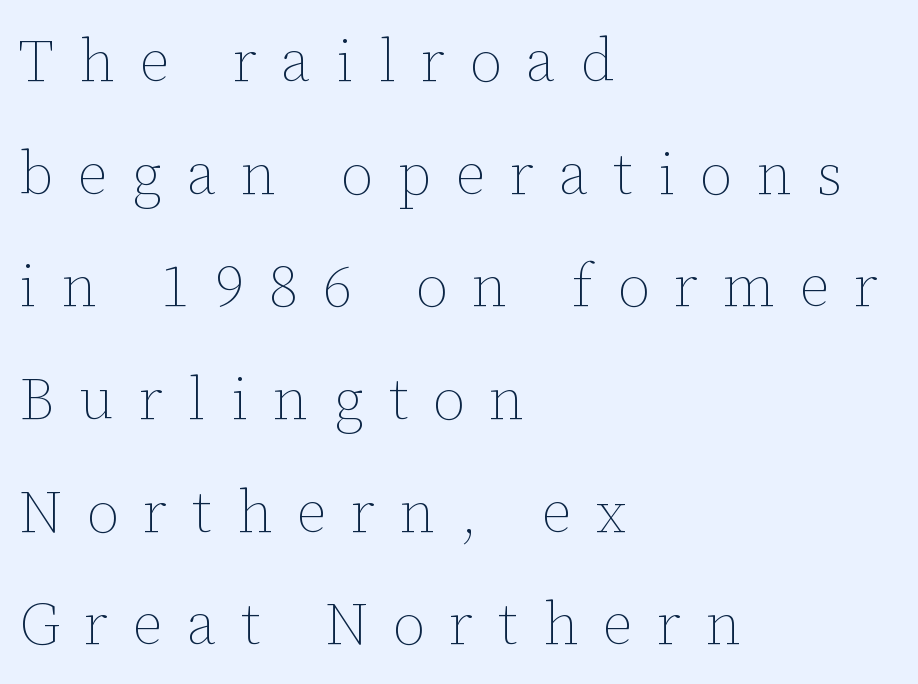
The image shows 59 px thin type, upright; set left-aligned, loose line spacing (1.91x), unusually wide letter spacing (+0.42 em), not underlined; low stroke contrast and a medium x-height.
